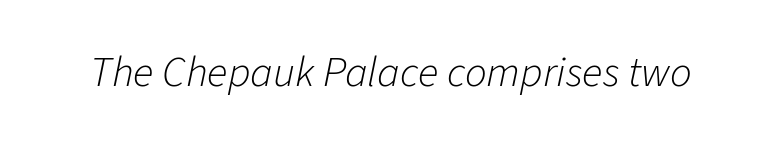
The image shows 43 px light type, italic (leaning right); set normal letter spacing, not underlined; low stroke contrast and a medium x-height.
